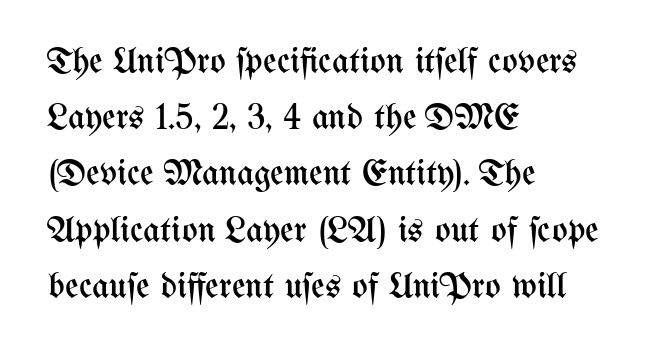
No heavy texture on the line: the type isn't bold. The letters advance in unequal steps, a hallmark of proportional type. Short note: letters normally spaced. A classic flush-left, rag-right setting is used for this passage.
